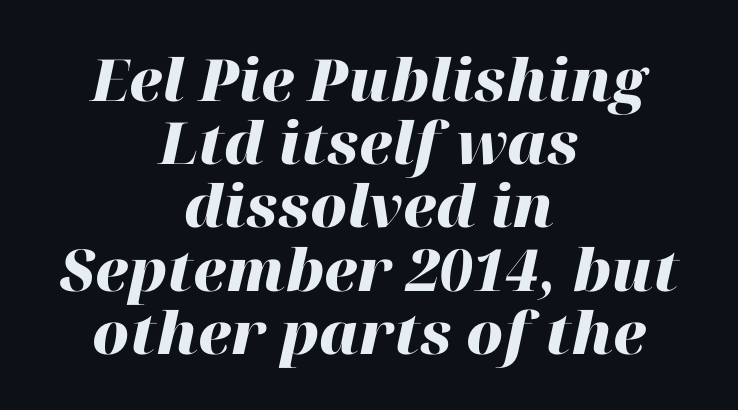
{"italic": "yes", "lean": "right", "slant_degrees": 12, "bold": "yes", "weight": "heavy", "width": "normal", "stroke_contrast": "high", "x_height": "medium", "monospaced": "no", "underline": "no", "align": "center", "line_spacing": "tight", "line_spacing_ratio": 1.09, "letter_spacing": "normal", "letter_spacing_em": 0.0, "glyph_px": 58}
